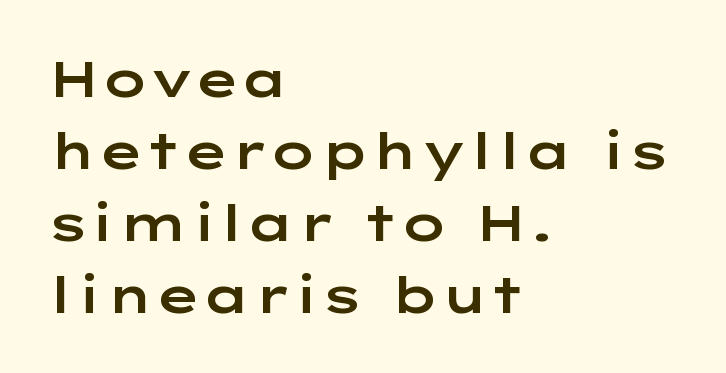
{"serif": "no", "italic": "no", "width": "wide", "stroke_contrast": "low", "x_height": "medium", "monospaced": "no", "underline": "no", "align": "left", "line_spacing": "normal", "line_spacing_ratio": 1.44, "letter_spacing": "normal", "letter_spacing_em": 0.0, "glyph_px": 50}
